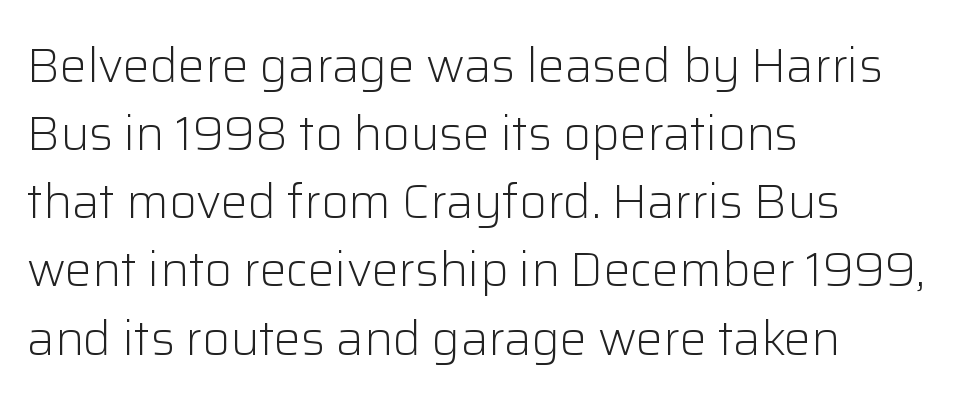
Q: Is the text bold? A: No.
Q: Is the text italic (slanted)? A: No, it is upright.
Q: Is the typeface a serif or a sans-serif typeface? A: Sans-serif.
Q: Is the text underlined? A: No.
Q: How is the paragraph aligned? A: Left-aligned.
Q: Is the spacing between letters normal or unusually wide? A: Normal.
Q: Is the spacing between lines tight, normal or loose? A: Normal.
Q: Width (condensed, normal, or wide)? A: Normal.
Q: Stroke contrast? A: Low.
Q: x-height? A: Medium.
Q: Monospaced? A: No.
